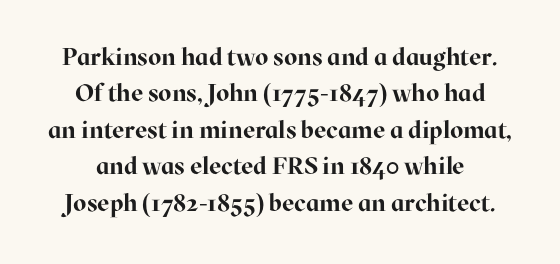
Q: Is the text bold? A: Yes.
Q: Is the text italic (slanted)? A: No, it is upright.
Q: Is the text underlined? A: No.
Q: Is the spacing between letters normal or unusually wide? A: Normal.
Q: Is the spacing between lines tight, normal or loose? A: Normal.
